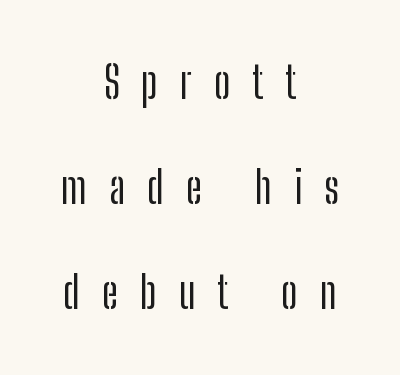
Typeset on center — no edge is straight. Proportional: the letters do not fall into vertical columns. Does extra space separate the letters? Yes, quite a lot of it. Words float on clear page, feet unadorned. Vertical spacing — loose. Posture: vertical.
